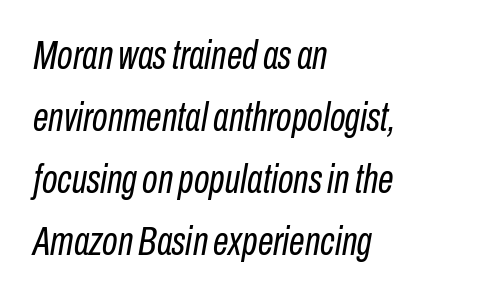
The image shows 40 px regular-weight, condensed type, italic (leaning right); set left-aligned, normal line spacing (1.55x), normal letter spacing, not underlined; low stroke contrast and a medium x-height.
